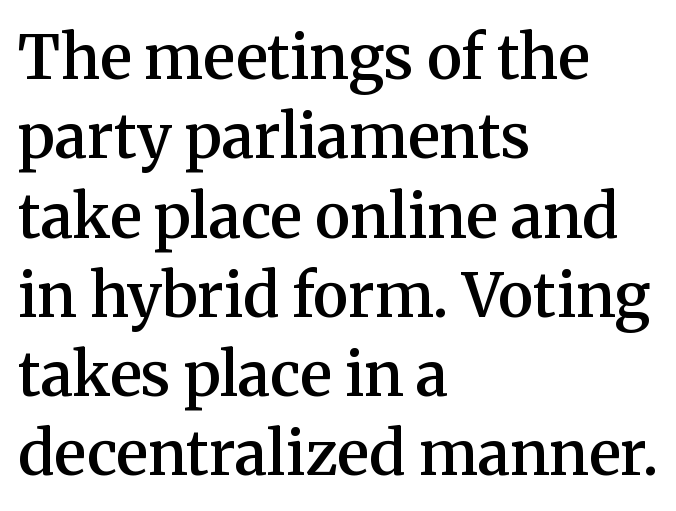
The image shows 61 px semibold serif type, upright; set left-aligned, normal line spacing (1.3x), normal letter spacing, not underlined; medium stroke contrast and a medium x-height.
